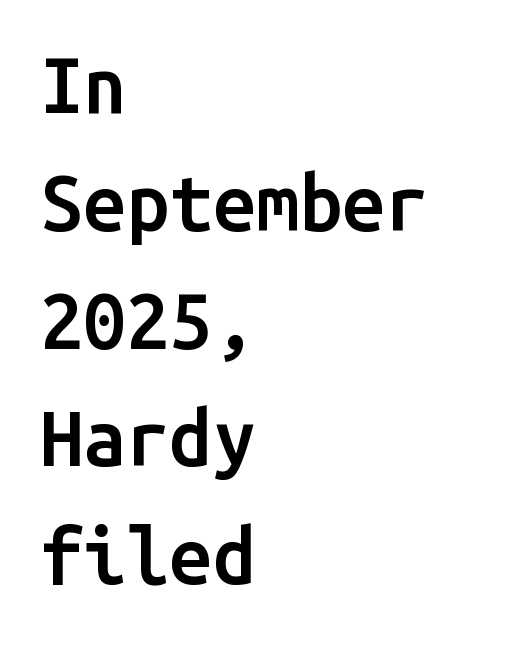
Notice how descenders clear the ascenders below comfortably — that's standard leading. Does the copy run flush right? No — it runs flush left. Is the letter spacing exaggerated? No — it looks like the ordinary default. These lines carry some extra weight — a demibold, not a full bold.
